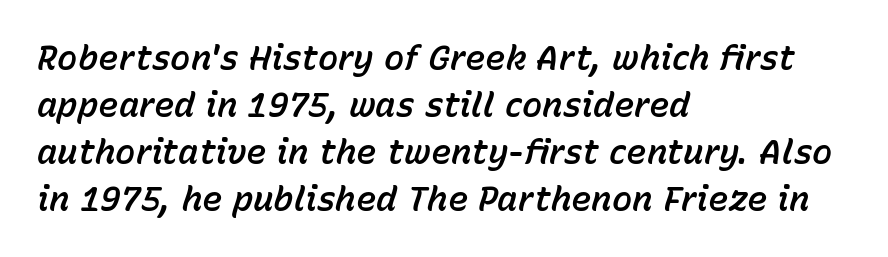
Each row of text sits above clean, open space. The passage shown leans; its letterforms are oblique. Does extra space separate the letters? No, they use regular spacing. The rag falls on the right side of this text block. Spacing verdict: proportional, widths tailored to each character.
